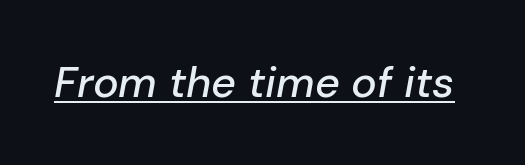
Q: Is the text italic (slanted)? A: Yes, it leans right by about 10 degrees.
Q: Is the text underlined? A: Yes.
Q: Is the spacing between letters normal or unusually wide? A: Normal.
Q: Width (condensed, normal, or wide)? A: Normal.
Q: Stroke contrast? A: Low.
Q: x-height? A: Medium.
Q: Monospaced? A: No.
